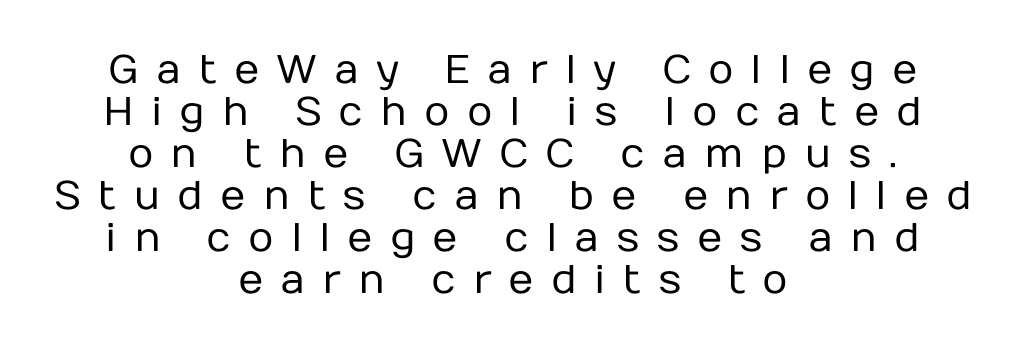
Every row of glyphs is offset so its center matches the block's center. Vertical strokes here are truly vertical. Is this a fixed-width face? No — the glyphs have proportional, varying widths. The glyphs in this specimen are sans serif. One glance says dense: line gaps are narrower than usual. Quick note: underline off.
